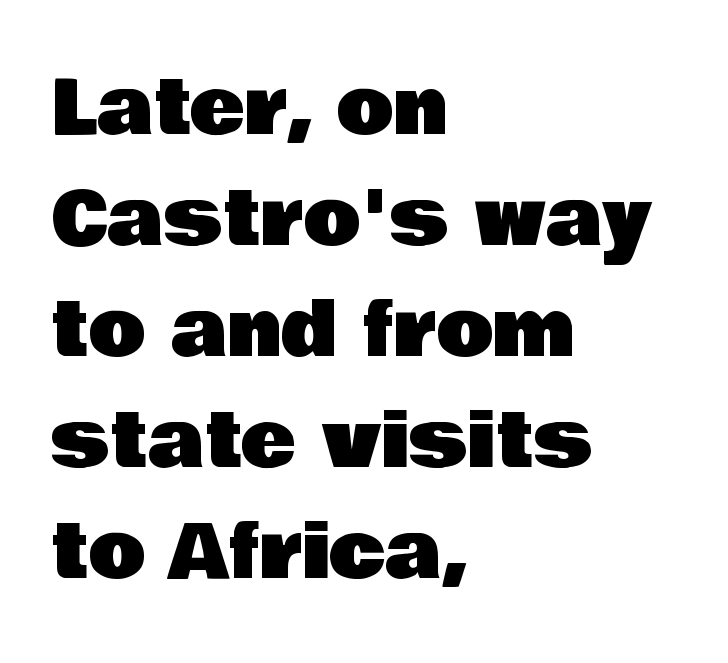
Q: Is the text italic (slanted)? A: No, it is upright.
Q: Is the typeface a serif or a sans-serif typeface? A: Sans-serif.
Q: Is the text underlined? A: No.
Q: How is the paragraph aligned? A: Left-aligned.
Q: Is the spacing between letters normal or unusually wide? A: Normal.
Q: Is the spacing between lines tight, normal or loose? A: Normal.
Q: Width (condensed, normal, or wide)? A: Normal.
Q: Stroke contrast? A: Low.
Q: x-height? A: Large.
Q: Monospaced? A: No.
